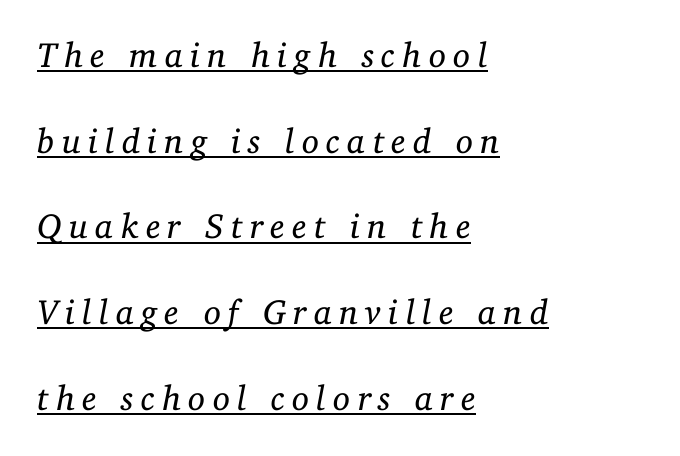
{"serif": "yes", "italic": "yes", "lean": "right", "slant_degrees": 11, "bold": "no", "weight": "regular", "width": "normal", "stroke_contrast": "low", "x_height": "medium", "monospaced": "no", "underline": "yes", "align": "left", "line_spacing": "loose", "line_spacing_ratio": 2.45, "letter_spacing": "wide", "letter_spacing_em": 0.2, "glyph_px": 35}
